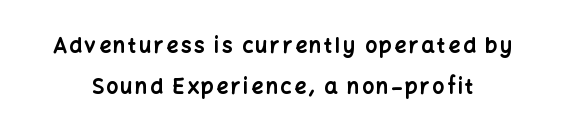
The image shows 21 px bold type, upright; set loose line spacing (1.95x), not underlined.
